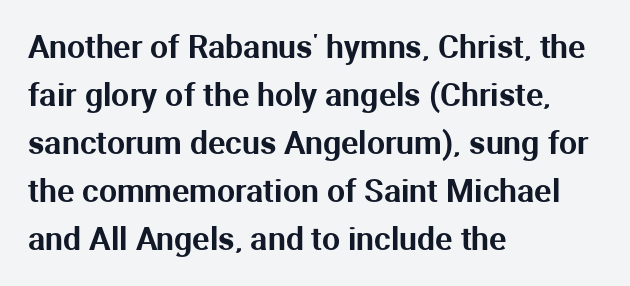
{"serif": "no", "italic": "no", "width": "normal", "stroke_contrast": "medium", "x_height": "medium", "monospaced": "no", "underline": "no", "align": "left", "line_spacing": "normal", "line_spacing_ratio": 1.5, "letter_spacing": "normal", "letter_spacing_em": 0.0, "glyph_px": 32}
